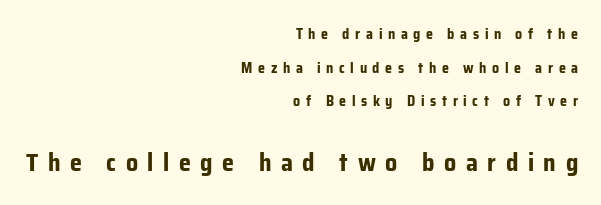
Loosely led — the rows are spread out. Caption: bold face, heavy strokes. The passage shown is not underscored anywhere. Teacher's note: observe the even right margin — that is flush-right alignment. Posture: vertical.
